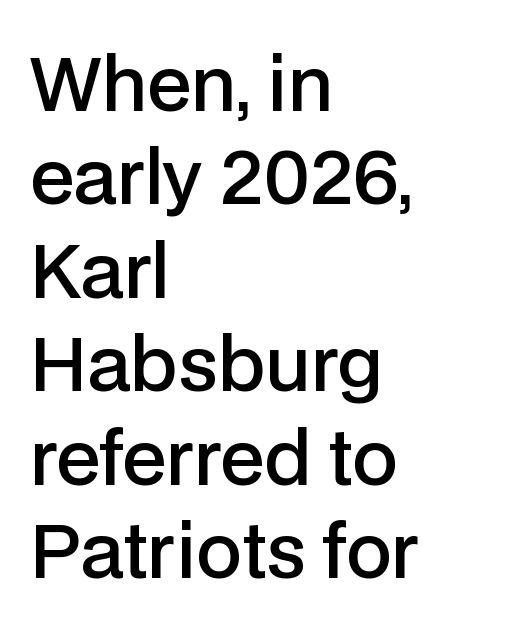
The passage shown is semibold, sitting just below true bold. The type family on display is of the sans-serif kind. Is this a fixed-width face? No — the glyphs have proportional, varying widths. This rendering leaves character spacing at its baseline value. Leading matches the norm, producing a regular column. Line beginnings align vertically; line endings do not.
